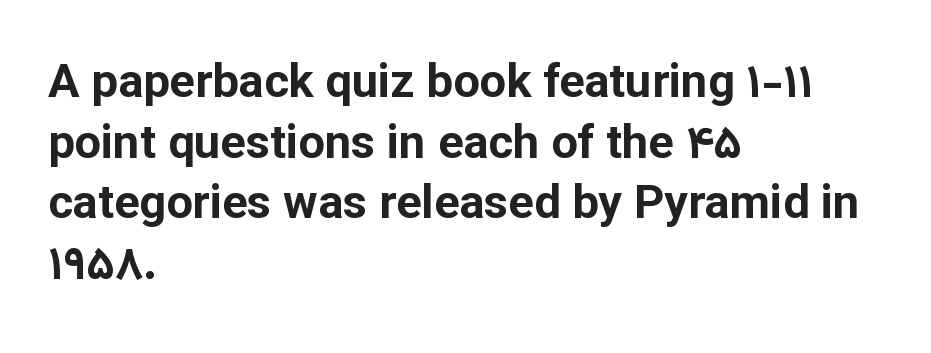
{"serif": "no", "italic": "no", "bold": "yes", "weight": "bold", "width": "normal", "stroke_contrast": "low", "x_height": "medium", "monospaced": "no", "underline": "no", "align": "left", "line_spacing": "normal", "line_spacing_ratio": 1.29, "letter_spacing": "normal", "letter_spacing_em": 0.0, "glyph_px": 47}
